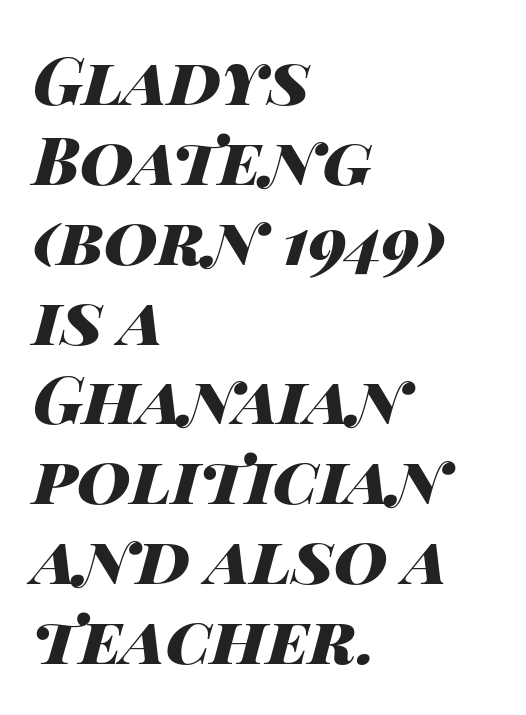
Q: Is the text bold? A: Yes.
Q: Is the text italic (slanted)? A: Yes, it leans right by about 14 degrees.
Q: Is the text underlined? A: No.
Q: How is the paragraph aligned? A: Left-aligned.
Q: Is the spacing between letters normal or unusually wide? A: Normal.
Q: Width (condensed, normal, or wide)? A: Wide.
Q: Stroke contrast? A: High.
Q: x-height? A: Large.
Q: Monospaced? A: No.
